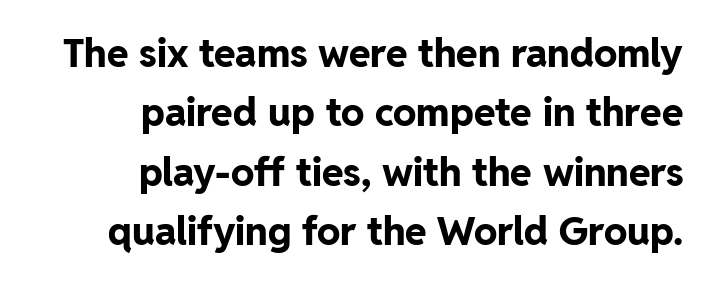
{"serif": "no", "italic": "no", "bold": "yes", "weight": "bold", "width": "normal", "stroke_contrast": "low", "x_height": "medium", "monospaced": "no", "underline": "no", "align": "right", "line_spacing": "normal", "line_spacing_ratio": 1.52, "letter_spacing": "normal", "letter_spacing_em": 0.0, "glyph_px": 39}
